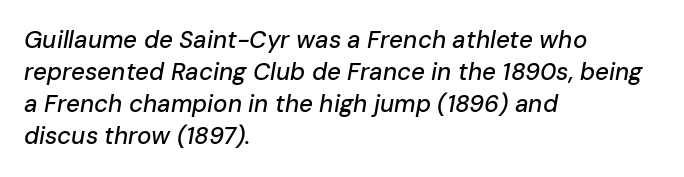
Q: Is the text italic (slanted)? A: Yes, it leans right by about 10 degrees.
Q: Is the text underlined? A: No.
Q: How is the paragraph aligned? A: Left-aligned.
Q: Is the spacing between letters normal or unusually wide? A: Normal.
Q: Is the spacing between lines tight, normal or loose? A: Normal.
